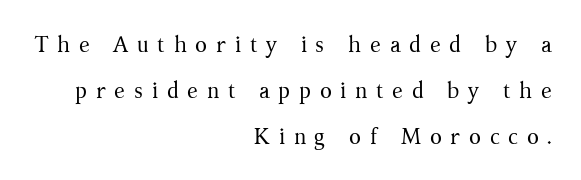
Q: Is the text bold? A: No.
Q: Is the text italic (slanted)? A: No, it is upright.
Q: Is the text underlined? A: No.
Q: How is the paragraph aligned? A: Right-aligned.
Q: Is the spacing between letters normal or unusually wide? A: Unusually wide.
Q: Is the spacing between lines tight, normal or loose? A: Loose.
